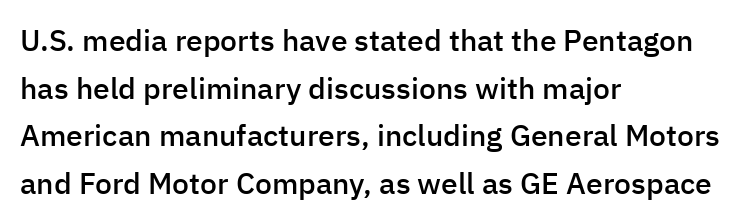
Q: Is the text bold? A: Semi-bold.
Q: Is the text italic (slanted)? A: No, it is upright.
Q: Is the typeface a serif or a sans-serif typeface? A: Sans-serif.
Q: Is the text underlined? A: No.
Q: How is the paragraph aligned? A: Left-aligned.
Q: Is the spacing between letters normal or unusually wide? A: Normal.
Q: Is the spacing between lines tight, normal or loose? A: Normal.
Q: Width (condensed, normal, or wide)? A: Normal.
Q: Stroke contrast? A: Low.
Q: x-height? A: Medium.
Q: Monospaced? A: No.
